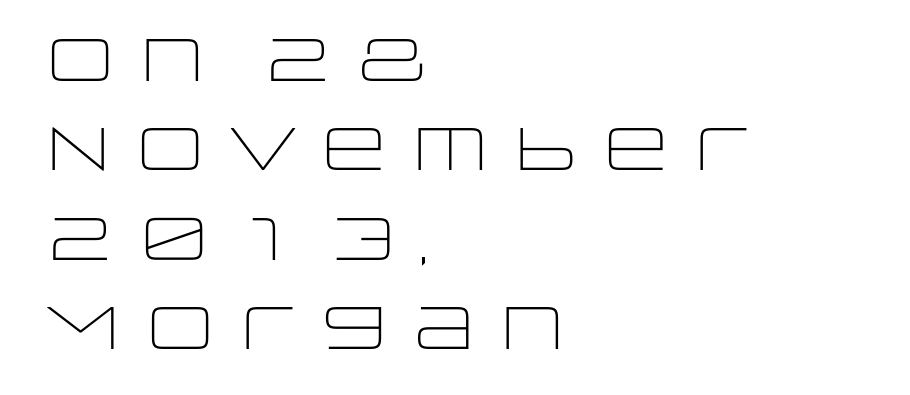
Q: Is the text bold? A: No.
Q: Is the text italic (slanted)? A: No, it is upright.
Q: Is the typeface a serif or a sans-serif typeface? A: Sans-serif.
Q: Is the text underlined? A: No.
Q: How is the paragraph aligned? A: Left-aligned.
Q: Is the spacing between letters normal or unusually wide? A: Normal.
Q: Is the spacing between lines tight, normal or loose? A: Normal.
Q: Width (condensed, normal, or wide)? A: Wide.
Q: Stroke contrast? A: Low.
Q: x-height? A: Large.
Q: Monospaced? A: No.
